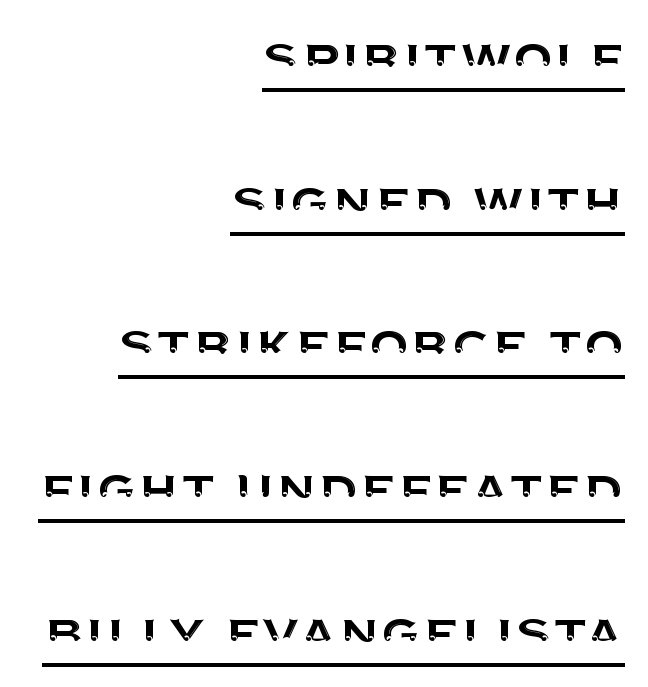
The image shows 65 px sans-serif type, upright; set right-aligned, loose line spacing (2.21x), normal letter spacing, underlined; medium stroke contrast and a large x-height.
